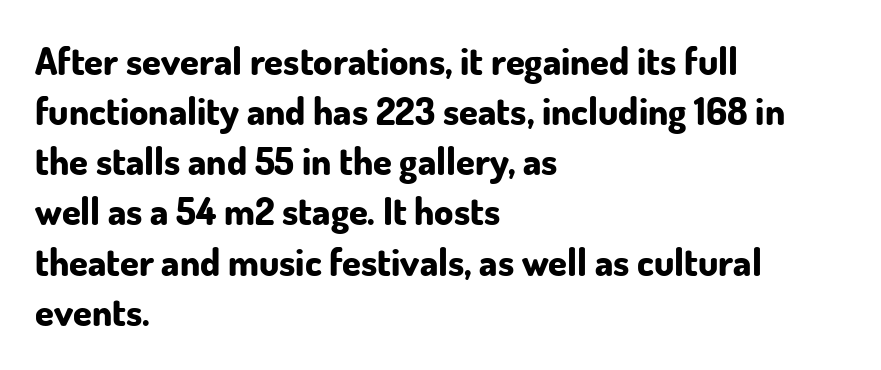
The image shows 38 px bold sans-serif type, upright; set left-aligned, normal line spacing (1.32x), normal letter spacing, not underlined; low stroke contrast and a small x-height.
